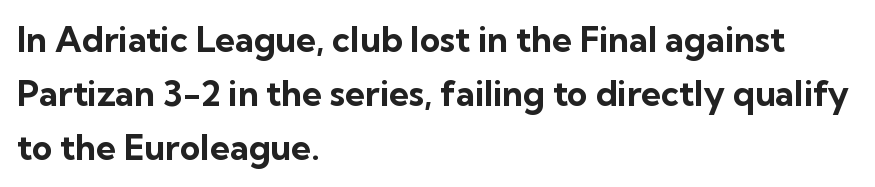
A typesetter would label this face a sans. Is the block centered? No — it sits flush against the left margin. Typographic density is high because the face is bold. Is the letter spacing exaggerated? No — it looks like the ordinary default. Lines of text with bare space underneath. You could not count columns in this text — the font is proportionally spaced.
